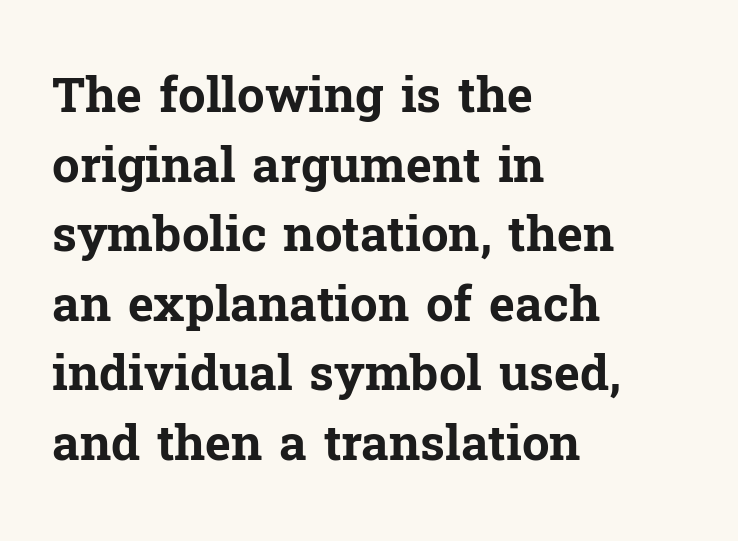
{"serif": "yes", "italic": "no", "bold": "yes", "weight": "bold", "width": "normal", "stroke_contrast": "low", "x_height": "medium", "monospaced": "no", "underline": "no", "align": "left", "line_spacing": "normal", "line_spacing_ratio": 1.42, "letter_spacing": "normal", "letter_spacing_em": 0.0, "glyph_px": 49}
